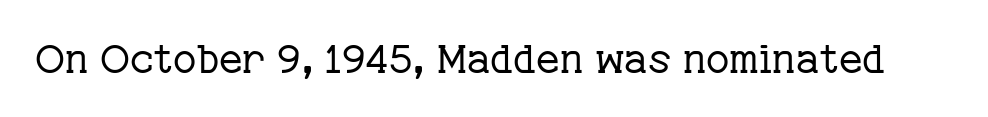
The image shows 40 px regular-weight serif type, upright; set normal letter spacing, not underlined; low stroke contrast and a medium x-height.
